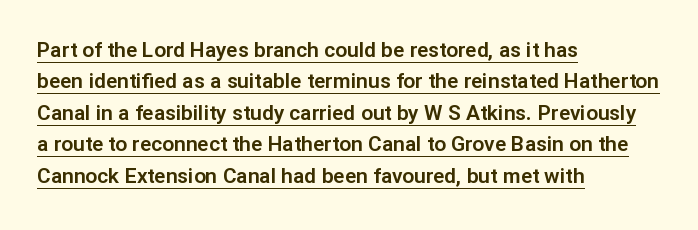
Q: Is the text italic (slanted)? A: No, it is upright.
Q: Is the text underlined? A: Yes.
Q: How is the paragraph aligned? A: Left-aligned.
Q: Is the spacing between letters normal or unusually wide? A: Normal.
Q: Is the spacing between lines tight, normal or loose? A: Normal.
